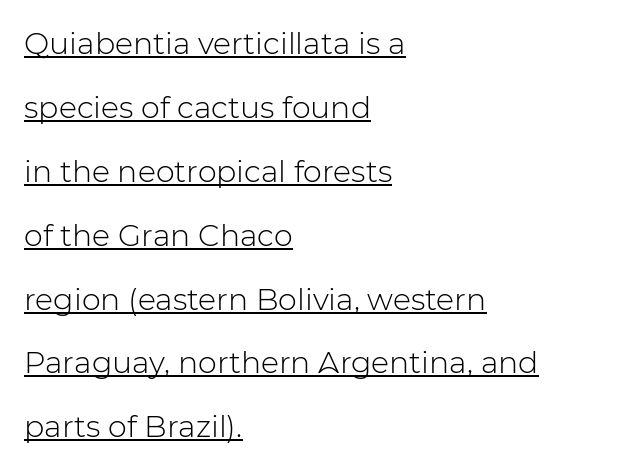
{"serif": "no", "italic": "no", "bold": "no", "weight": "light", "width": "normal", "stroke_contrast": "low", "x_height": "medium", "monospaced": "no", "underline": "yes", "align": "left", "line_spacing": "loose", "line_spacing_ratio": 2.13, "letter_spacing": "normal", "letter_spacing_em": 0.0, "glyph_px": 30}
